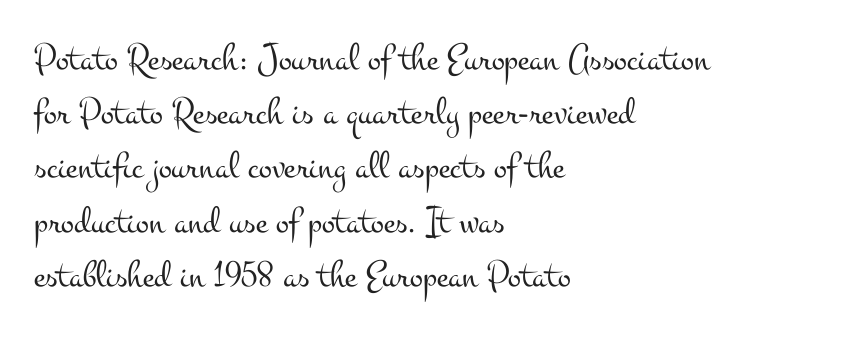
The image shows 39 px light, wide type; set left-aligned, normal line spacing (1.39x), normal letter spacing, not underlined; medium stroke contrast and a small x-height.
